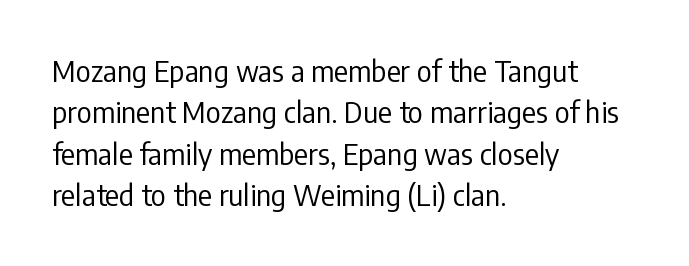
No chunkiness to these letters — they're not bold. Spacing between characters is what you'd get straight out of the box. Regular leading. Classification — sans serif. The letters stand straight up with perfectly vertical stems.
